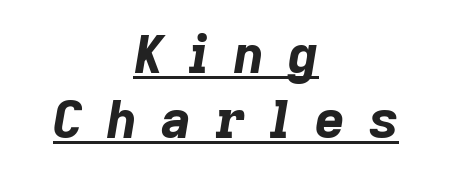
Q: Is the text bold? A: Yes.
Q: Is the text italic (slanted)? A: Yes, it leans right by about 9 degrees.
Q: Is the text underlined? A: Yes.
Q: How is the paragraph aligned? A: Centered.
Q: Is the spacing between letters normal or unusually wide? A: Unusually wide.
Q: Is the spacing between lines tight, normal or loose? A: Normal.
Q: Width (condensed, normal, or wide)? A: Normal.
Q: Stroke contrast? A: Low.
Q: x-height? A: Medium.
Q: Monospaced? A: No.
